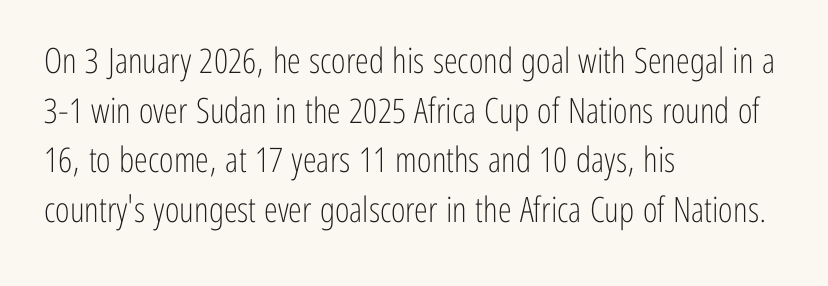
Q: Is the text bold? A: No.
Q: Is the text italic (slanted)? A: No, it is upright.
Q: Is the typeface a serif or a sans-serif typeface? A: Sans-serif.
Q: Is the text underlined? A: No.
Q: How is the paragraph aligned? A: Left-aligned.
Q: Is the spacing between letters normal or unusually wide? A: Normal.
Q: Is the spacing between lines tight, normal or loose? A: Normal.
Q: Width (condensed, normal, or wide)? A: Condensed.
Q: Stroke contrast? A: Low.
Q: x-height? A: Medium.
Q: Monospaced? A: No.
